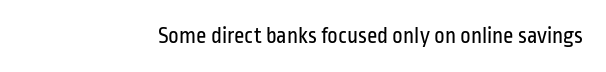
{"italic": "no", "bold": "no", "underline": "no", "letter_spacing": "normal", "letter_spacing_em": 0.0, "glyph_px": 23}
